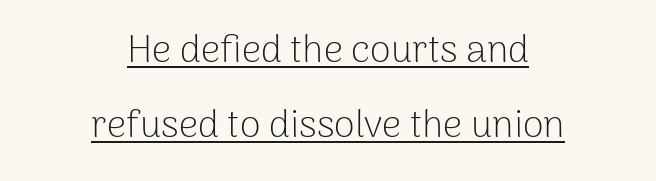
Compared with typical paragraphs, the rows here are farther apart. Is the letter spacing exaggerated? No — it looks like the ordinary default. The typesetting does not lean heavy: it is not bold. Horizontal alignment here is central, giving a formal, balanced look. Ordinary non-slanted type is in use. The typesetter has applied underlining to the passage shown.
